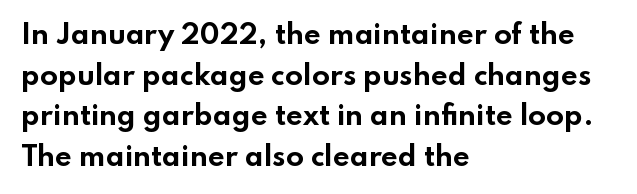
Students, note that the glyphs here touch the page at normal intervals. Lines of text with bare space underneath. Short and long lines alike share a common starting point at left. The font's upright variant was chosen for this text.
